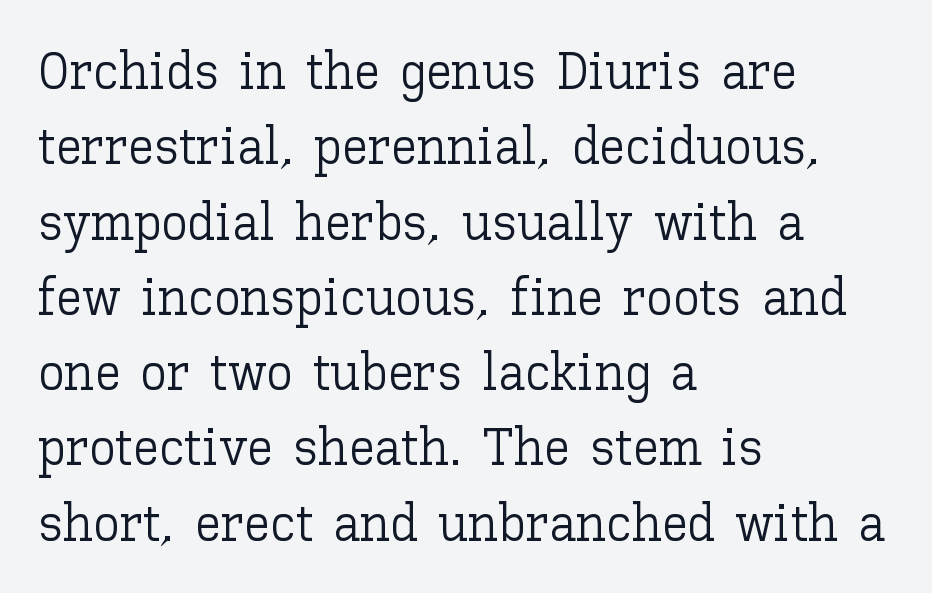
{"italic": "no", "bold": "no", "weight": "light", "width": "normal", "stroke_contrast": "low", "x_height": "medium", "monospaced": "no", "underline": "no", "align": "left", "line_spacing": "normal", "line_spacing_ratio": 1.42, "letter_spacing": "normal", "letter_spacing_em": 0.0, "glyph_px": 53}
